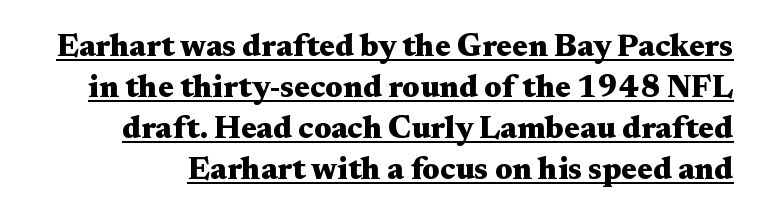
The image shows 31 px heavy, wide serif type, upright; set normal line spacing (1.32x), normal letter spacing, underlined; medium stroke contrast and a medium x-height.
